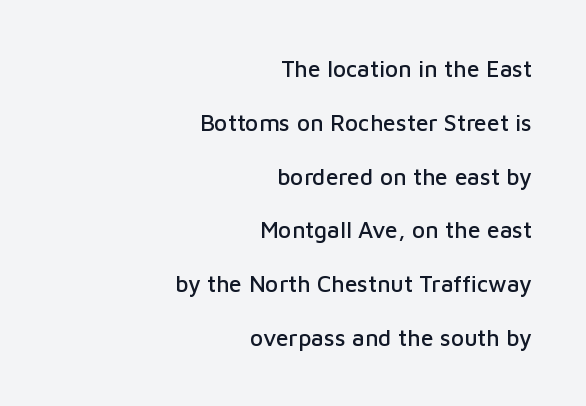
{"italic": "no", "underline": "no", "align": "right", "line_spacing": "loose", "line_spacing_ratio": 2.34, "letter_spacing": "normal", "letter_spacing_em": 0.0, "glyph_px": 23}
